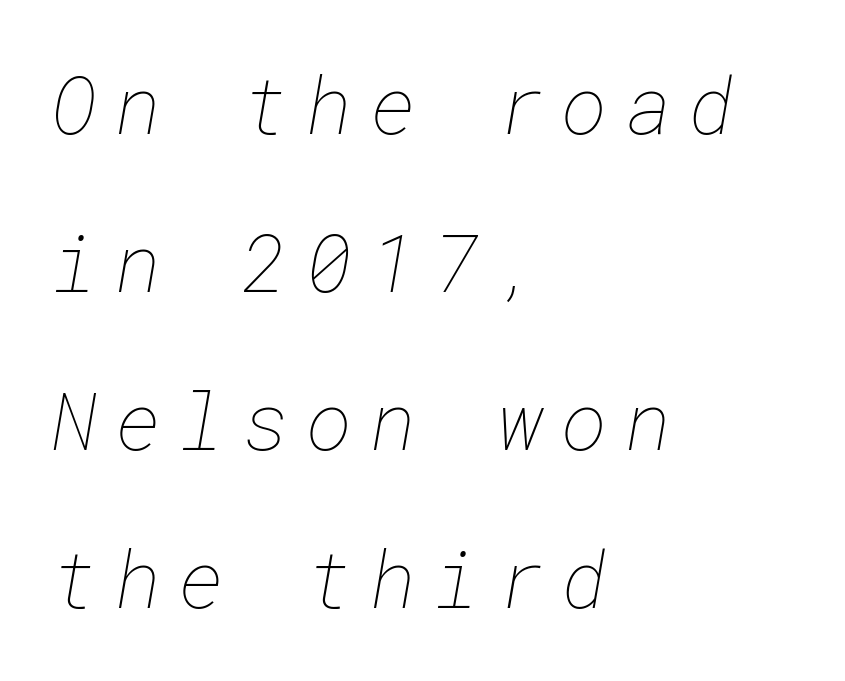
Q: Is the text bold? A: No.
Q: Is the text underlined? A: No.
Q: How is the paragraph aligned? A: Left-aligned.
Q: Is the spacing between letters normal or unusually wide? A: Unusually wide.
Q: Is the spacing between lines tight, normal or loose? A: Loose.
Q: Width (condensed, normal, or wide)? A: Normal.
Q: Stroke contrast? A: Low.
Q: x-height? A: Medium.
